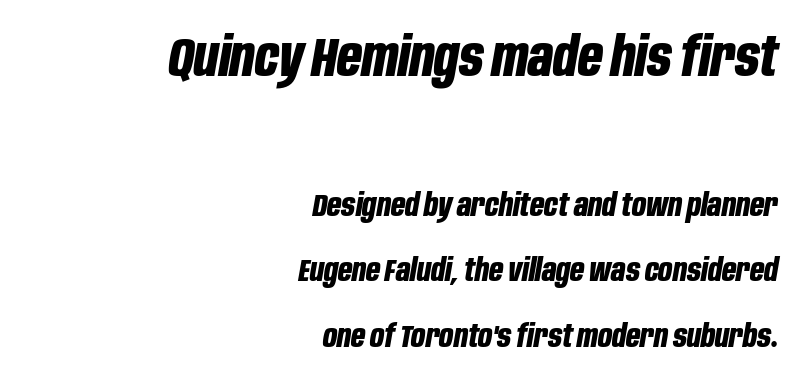
Q: Is the text bold? A: Yes.
Q: Is the text italic (slanted)? A: Yes, it leans right by about 10 degrees.
Q: Is the text underlined? A: No.
Q: How is the paragraph aligned? A: Right-aligned.
Q: Is the spacing between letters normal or unusually wide? A: Normal.
Q: Is the spacing between lines tight, normal or loose? A: Loose.
Q: Which block of text is set in a larger size, the first (top) or the second (bottom)? A: The first (top) one.
Q: Width (condensed, normal, or wide)? A: Condensed.
Q: Stroke contrast? A: Low.
Q: x-height? A: Large.
Q: Monospaced? A: No.
